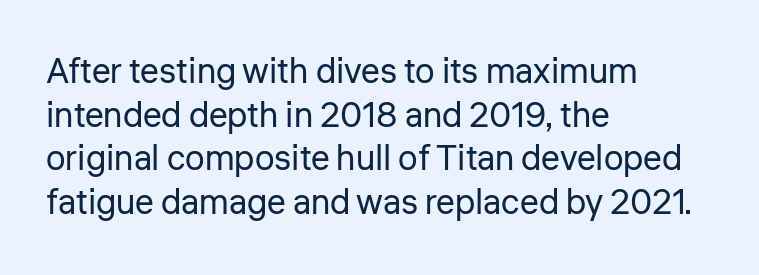
Q: Is the text bold? A: No.
Q: Is the text italic (slanted)? A: No, it is upright.
Q: Is the typeface a serif or a sans-serif typeface? A: Sans-serif.
Q: Is the text underlined? A: No.
Q: How is the paragraph aligned? A: Left-aligned.
Q: Is the spacing between letters normal or unusually wide? A: Normal.
Q: Is the spacing between lines tight, normal or loose? A: Normal.
Q: Width (condensed, normal, or wide)? A: Normal.
Q: Stroke contrast? A: Low.
Q: x-height? A: Medium.
Q: Monospaced? A: No.
